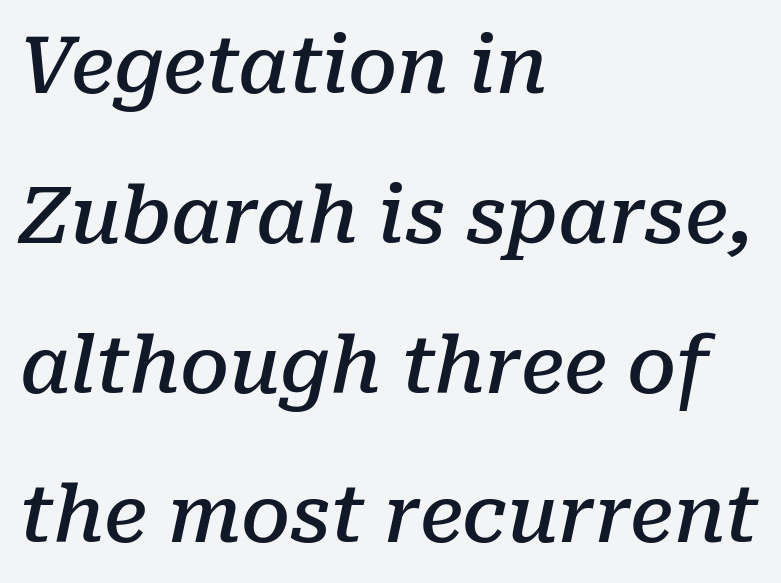
Q: Is the text bold? A: Semi-bold.
Q: Is the text italic (slanted)? A: Yes, it leans right by about 10 degrees.
Q: Is the typeface a serif or a sans-serif typeface? A: Serif.
Q: Is the text underlined? A: No.
Q: How is the paragraph aligned? A: Left-aligned.
Q: Is the spacing between letters normal or unusually wide? A: Normal.
Q: Is the spacing between lines tight, normal or loose? A: Loose.
Q: Width (condensed, normal, or wide)? A: Normal.
Q: Stroke contrast? A: Low.
Q: x-height? A: Medium.
Q: Monospaced? A: No.
